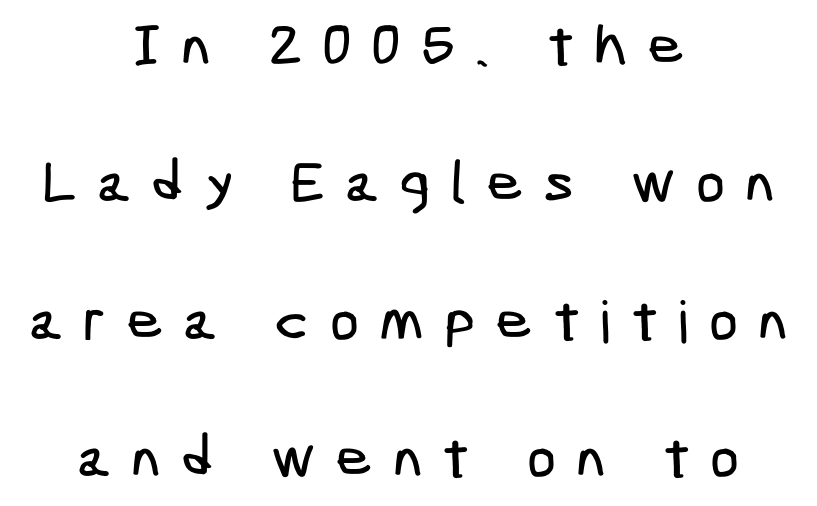
{"serif": "no", "width": "condensed", "stroke_contrast": "low", "x_height": "medium", "underline": "no", "align": "center", "line_spacing": "loose", "line_spacing_ratio": 2.37, "letter_spacing": "wide", "letter_spacing_em": 0.34, "glyph_px": 58}
